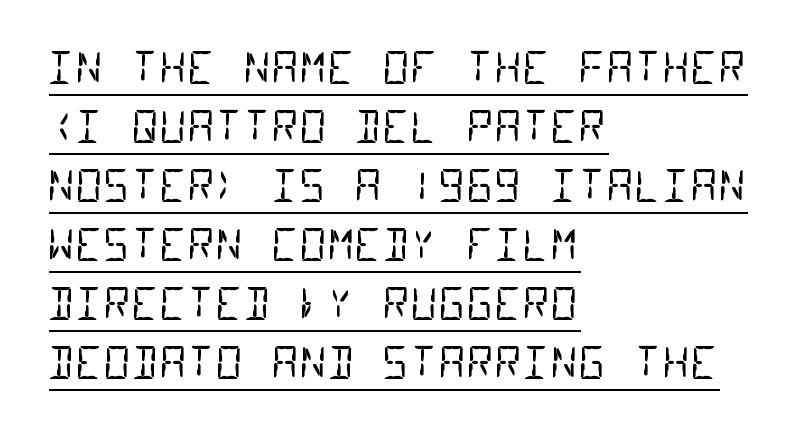
One glance says typical: line gaps are just what's usual. Horizontally, the lines are justified to the leading edge only. Decoration check: the copy is underlined. Is the letter spacing exaggerated? No — it looks like the ordinary default. This rendering employs a face without finishing strokes, i.e., a sans-serif.
